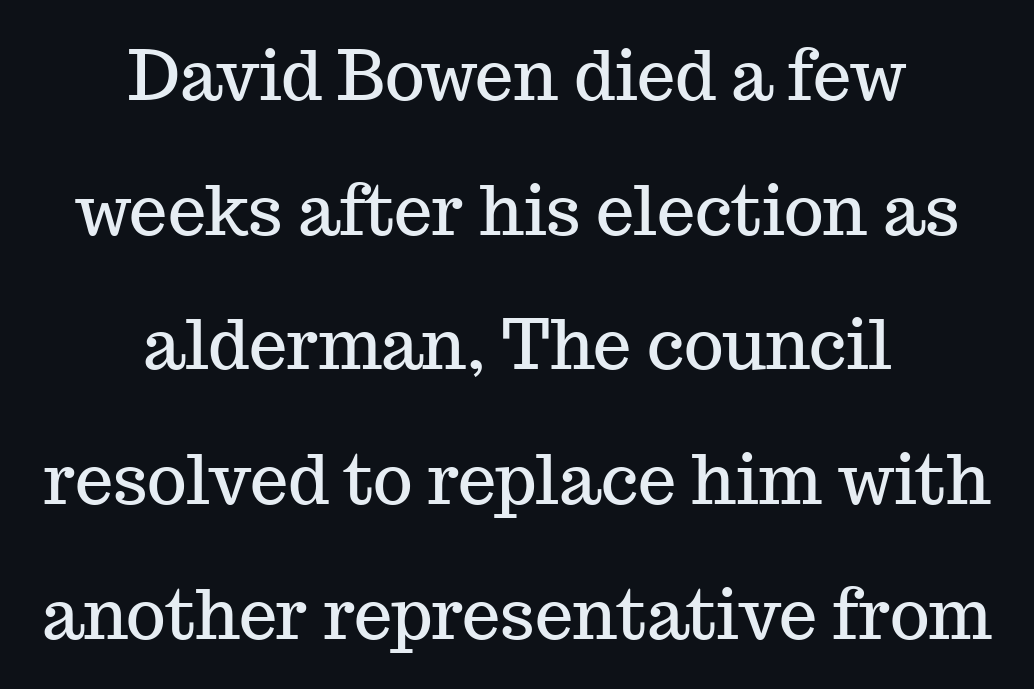
Q: Is the text italic (slanted)? A: No, it is upright.
Q: Is the typeface a serif or a sans-serif typeface? A: Serif.
Q: Is the text underlined? A: No.
Q: How is the paragraph aligned? A: Centered.
Q: Is the spacing between letters normal or unusually wide? A: Normal.
Q: Is the spacing between lines tight, normal or loose? A: Loose.
Q: Width (condensed, normal, or wide)? A: Normal.
Q: Stroke contrast? A: Medium.
Q: x-height? A: Medium.
Q: Monospaced? A: No.
